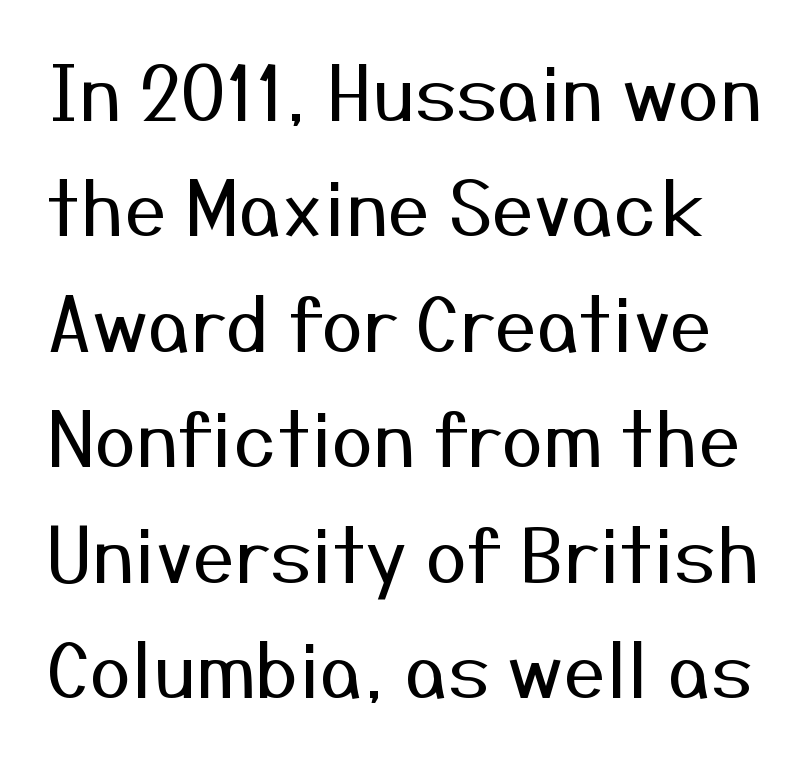
The image shows 75 px regular-weight sans-serif type, upright; set normal line spacing (1.54x), normal letter spacing, not underlined; medium stroke contrast and a medium x-height.
